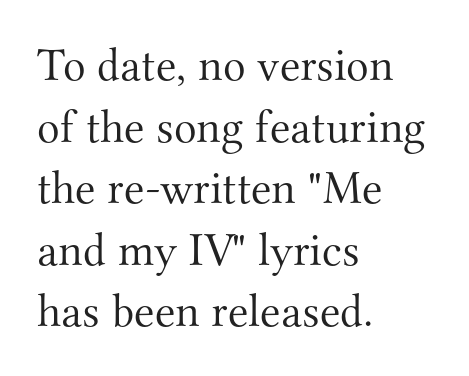
The image shows 47 px light serif type, upright; set left-aligned, normal line spacing (1.31x), normal letter spacing, not underlined; medium stroke contrast and a small x-height.
